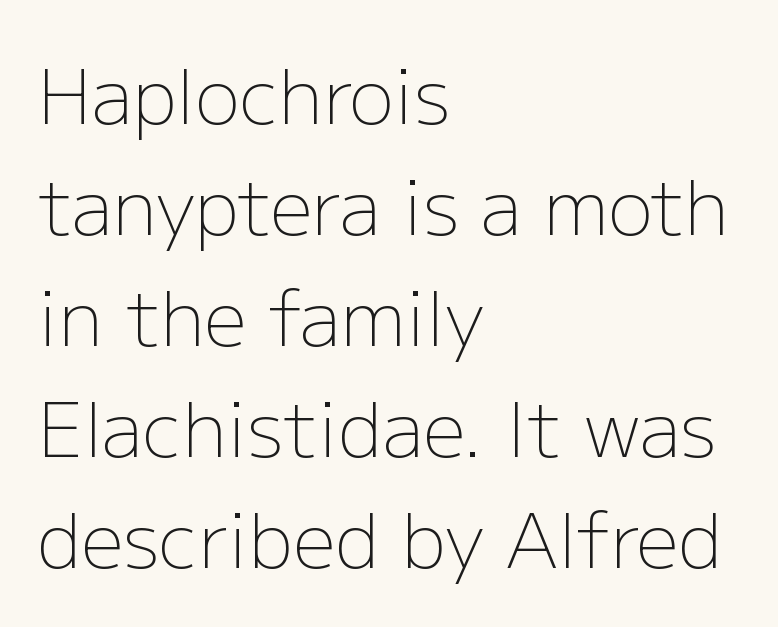
{"serif": "no", "italic": "no", "bold": "no", "weight": "light", "width": "normal", "stroke_contrast": "low", "x_height": "medium", "monospaced": "no", "underline": "no", "align": "left", "line_spacing": "normal", "line_spacing_ratio": 1.48, "letter_spacing": "normal", "letter_spacing_em": 0.0, "glyph_px": 75}
